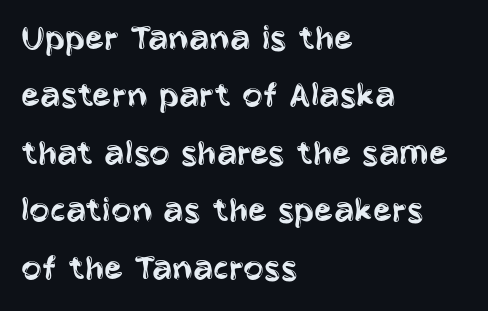
Note: no serifs on the glyphs. Honestly, the letter spacing is just normal — you wouldn't notice it. This is the regular roman posture of the typeface. Regular leading. These lines are rendered in a variable-pitch font. Nobody drew a line under any word here.
